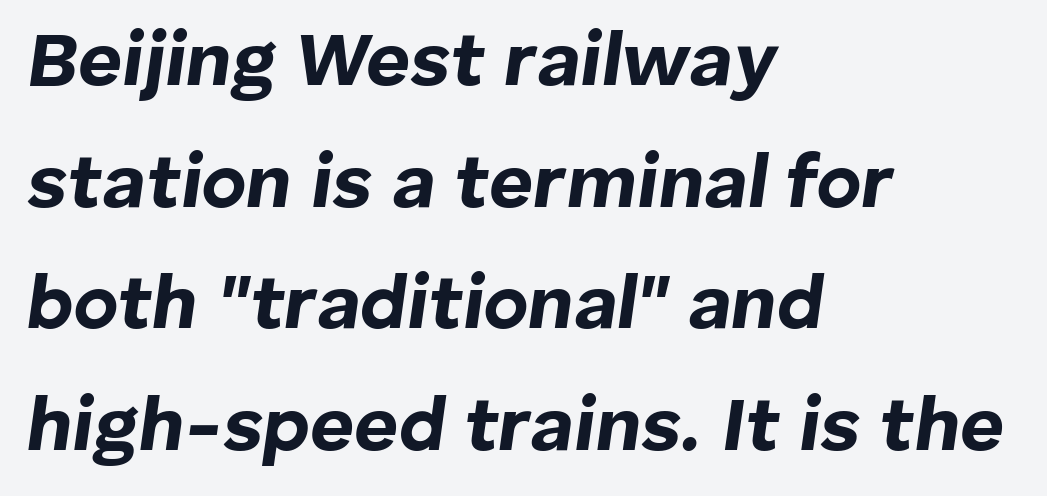
This is oblique type, the kind used for emphasis or titles. A typesetter would call this leading conventional body-copy spacing. Caption: bold face, heavy strokes. Here the glyphs are tracked normally, forming tight word shapes. Quick note: underline off.
